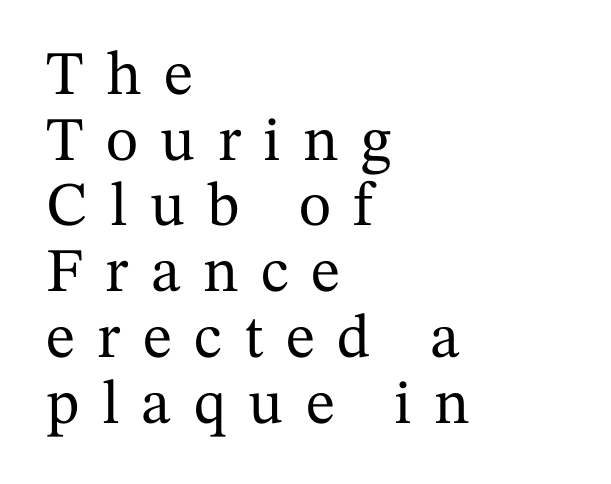
The specimen reads as upright at a glance. Typographically, this falls in the serif category. You could not count columns in this text — the font is proportionally spaced. The rendering uses a small line-height, squeezing the rows. The horizontal fit of the characters is loose and conspicuously gappy. Descenders hang freely into open space.
